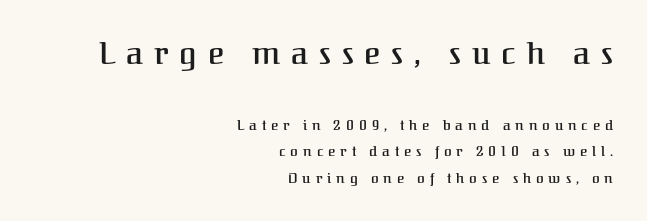
The image shows 31 px serif type, upright; set right-aligned, line spacing 1.86x, unusually wide letter spacing (+0.35 em), not underlined; the first (top) block is 2.21x larger; medium stroke contrast and a medium x-height.
